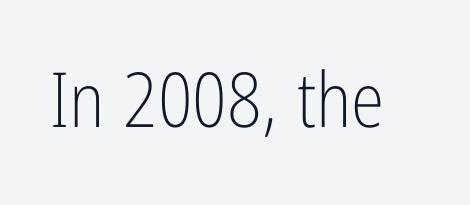
{"serif": "no", "italic": "no", "bold": "no", "weight": "light", "width": "condensed", "stroke_contrast": "low", "x_height": "medium", "monospaced": "no", "underline": "no", "letter_spacing": "normal", "letter_spacing_em": 0.0, "glyph_px": 76}
